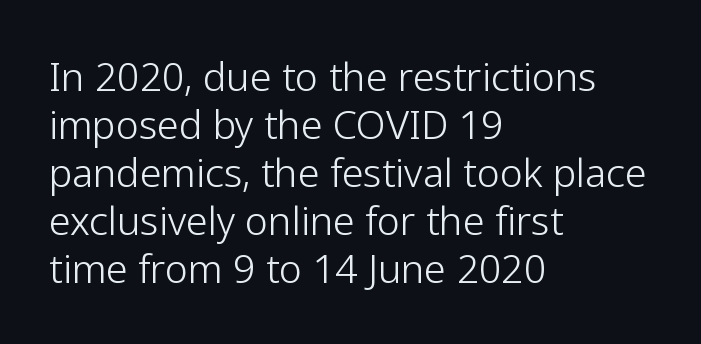
{"serif": "no", "italic": "no", "bold": "no", "weight": "light", "width": "normal", "stroke_contrast": "low", "x_height": "medium", "monospaced": "no", "underline": "no", "align": "left", "line_spacing_ratio": 1.23, "letter_spacing": "normal", "letter_spacing_em": 0.0, "glyph_px": 39}
